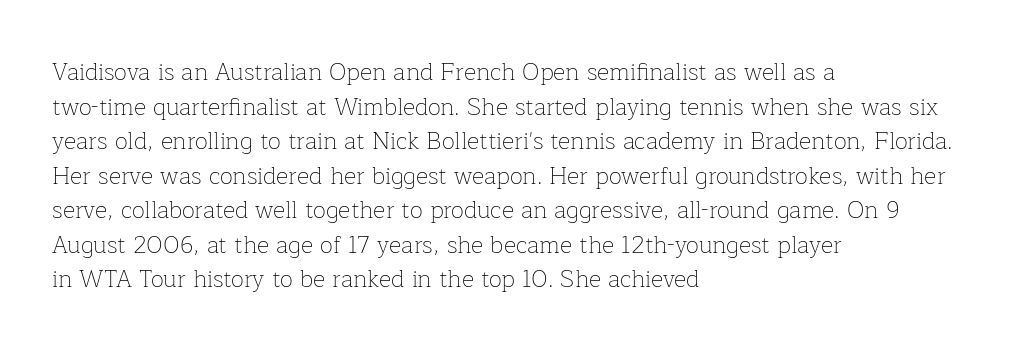
{"italic": "no", "bold": "no", "underline": "no", "align": "left", "line_spacing": "normal", "line_spacing_ratio": 1.44, "letter_spacing": "normal", "letter_spacing_em": 0.0, "glyph_px": 24}
